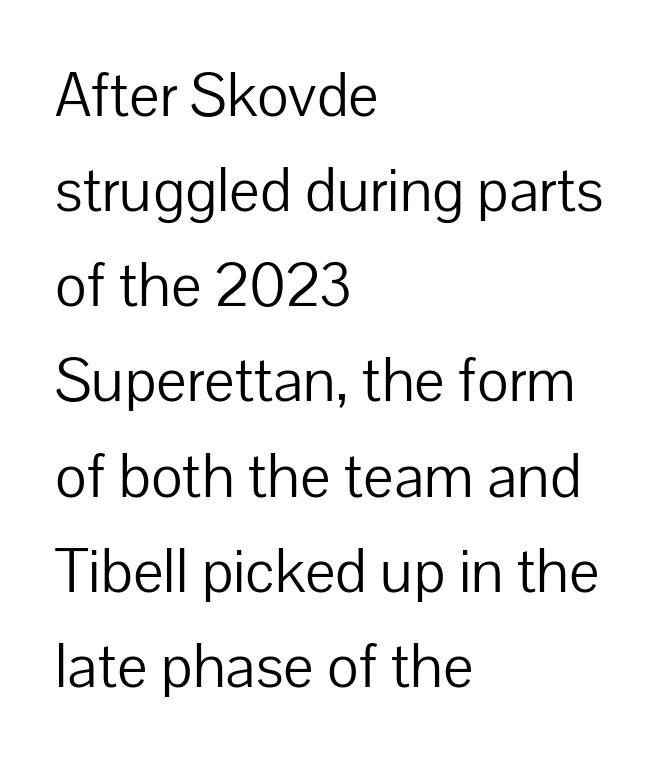
The image shows 61 px light sans-serif type, upright; set left-aligned, normal line spacing (1.56x), normal letter spacing, not underlined; low stroke contrast and a medium x-height.
